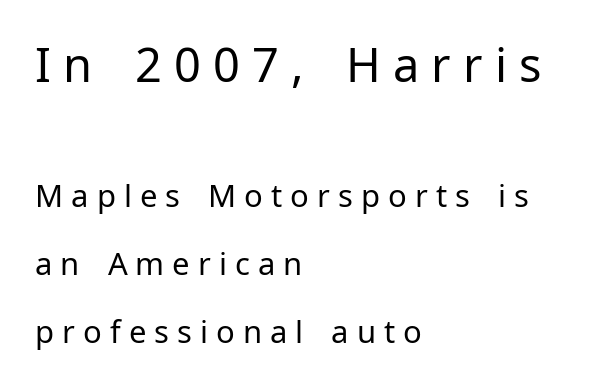
{"serif": "no", "italic": "no", "bold": "no", "weight": "regular", "width": "normal", "stroke_contrast": "low", "x_height": "medium", "monospaced": "no", "underline": "no", "align": "left", "line_spacing": "loose", "line_spacing_ratio": 2.2, "letter_spacing": "wide", "letter_spacing_em": 0.26, "larger_block": "first", "size_ratio": 1.52, "glyph_px": 47}
